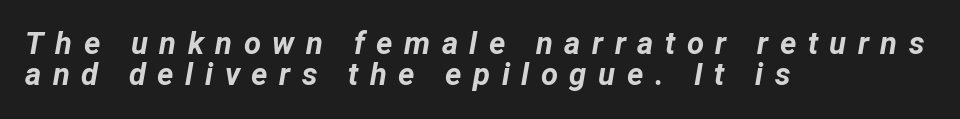
Notice how thick the strokes are: this is what a full bold looks like. The passage shown stacks its lines with hardly any gap. Every row of glyphs begins at an identical x-position on the left. Beneath every word, the page is bare.
